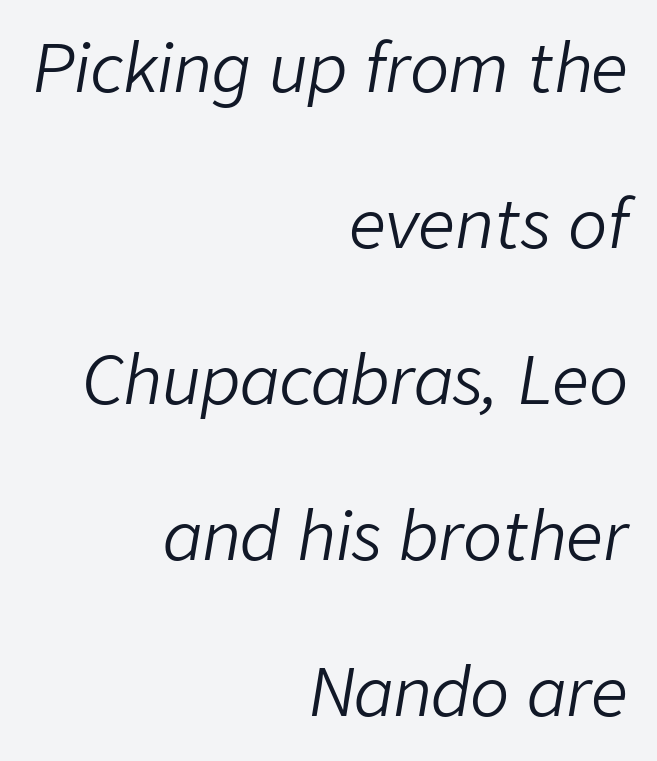
Q: Is the text bold? A: No.
Q: Is the text italic (slanted)? A: Yes, it leans right by about 9 degrees.
Q: Is the text underlined? A: No.
Q: How is the paragraph aligned? A: Right-aligned.
Q: Is the spacing between letters normal or unusually wide? A: Normal.
Q: Is the spacing between lines tight, normal or loose? A: Loose.
Q: Width (condensed, normal, or wide)? A: Normal.
Q: Stroke contrast? A: Low.
Q: x-height? A: Medium.
Q: Monospaced? A: No.
